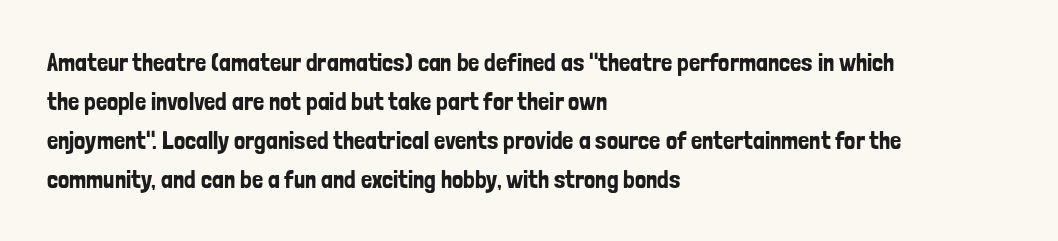
{"italic": "no", "underline": "no", "align": "left", "line_spacing": "normal", "line_spacing_ratio": 1.56, "letter_spacing": "normal", "letter_spacing_em": 0.0, "glyph_px": 25}
